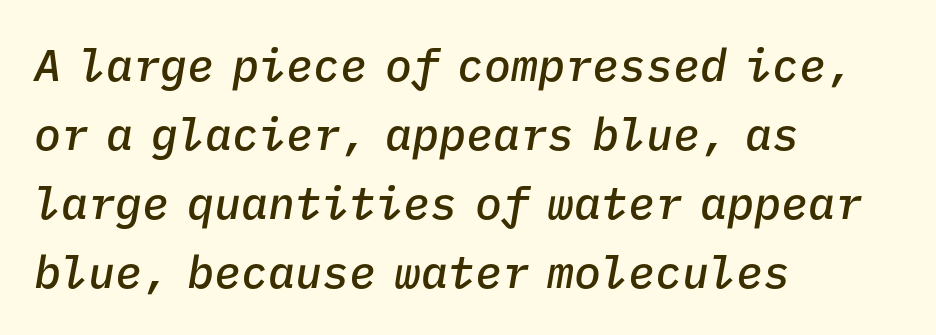
{"italic": "yes", "lean": "right", "slant_degrees": 9, "bold": "semi", "weight": "semibold", "width": "normal", "stroke_contrast": "low", "x_height": "medium", "monospaced": "yes", "underline": "no", "align": "left", "line_spacing": "normal", "line_spacing_ratio": 1.53, "letter_spacing": "normal", "letter_spacing_em": 0.0, "glyph_px": 45}
